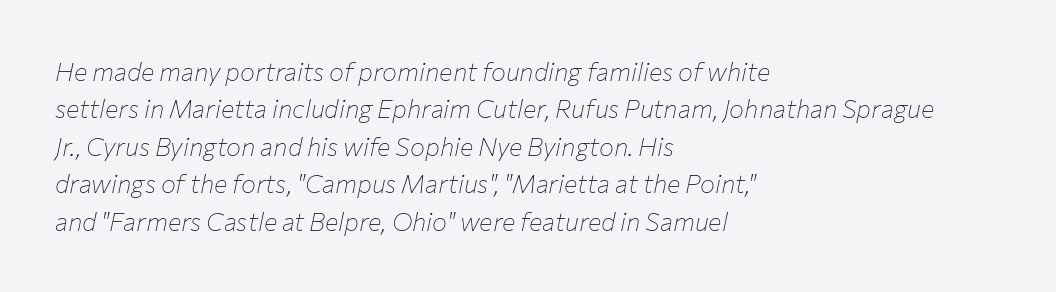
{"italic": "yes", "lean": "right", "slant_degrees": 12, "bold": "no", "underline": "no", "align": "left", "line_spacing": "normal", "line_spacing_ratio": 1.5, "letter_spacing": "normal", "letter_spacing_em": 0.0, "glyph_px": 25}
